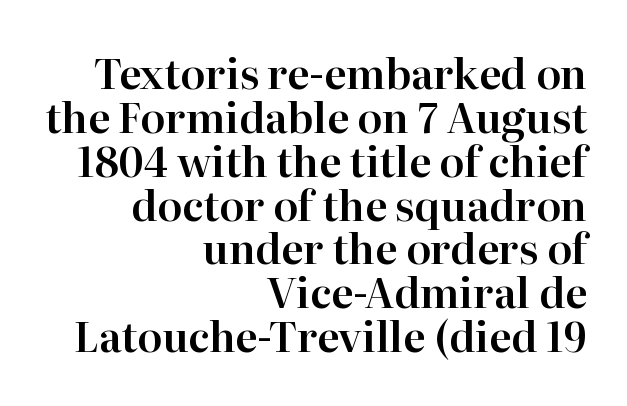
The gaps between neighbouring characters are ordinary and unremarkable. Looks like regular typesetting: each glyph gets only the width it needs. Vertical strokes here are truly vertical. The lines in this sample share a right terminus and differ only in where they begin. Plain, unruled lines of type.
